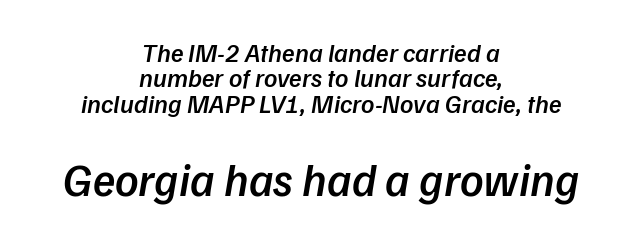
This sample has the flowing, uneven cadence of proportional lettering. Slant detected: the letters are inclined. Descender tails drop into unmarked territory. If you folded the block vertically in half, each line would mirror itself in length.
